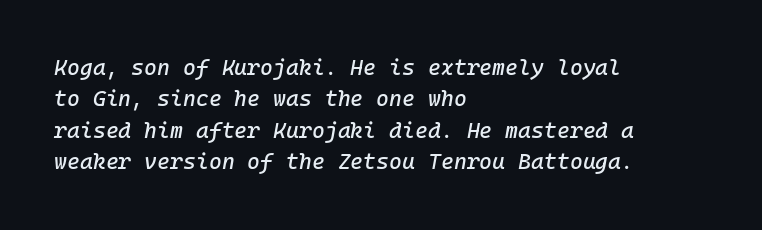
Is the type slanted? Yes — the strokes lean at a clear angle. Caption: standard tracking, unaltered. Every row of glyphs begins at an identical x-position on the left. The block of text has a typical density, with ordinary space between rows. The area under the type is left untouched.
